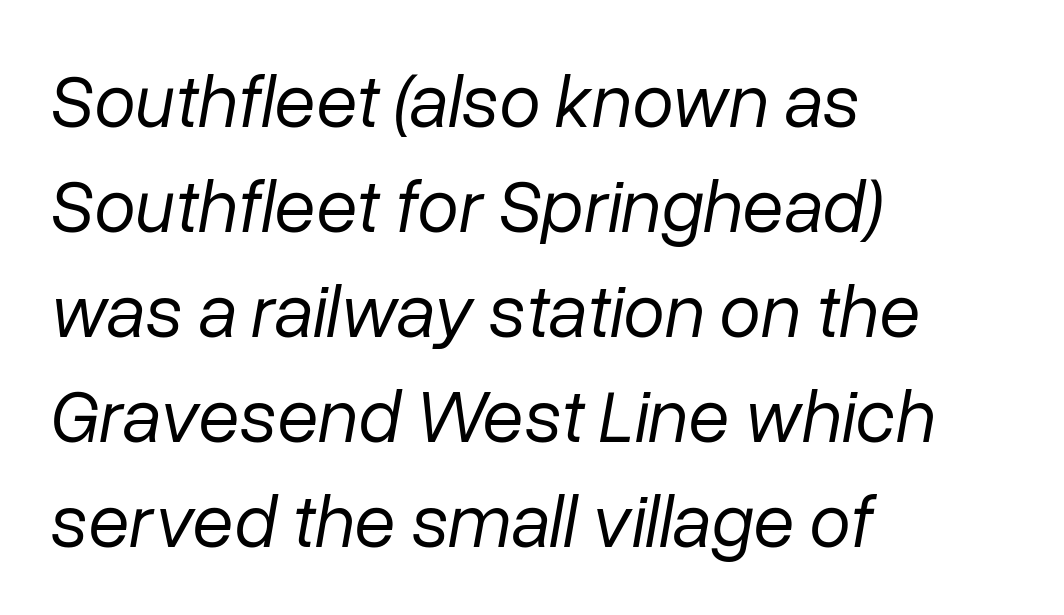
{"italic": "yes", "lean": "right", "slant_degrees": 10, "bold": "no", "weight": "regular", "width": "normal", "stroke_contrast": "low", "x_height": "medium", "monospaced": "no", "underline": "no", "align": "left", "line_spacing": "normal", "line_spacing_ratio": 1.4, "letter_spacing": "normal", "letter_spacing_em": 0.0, "glyph_px": 75}
